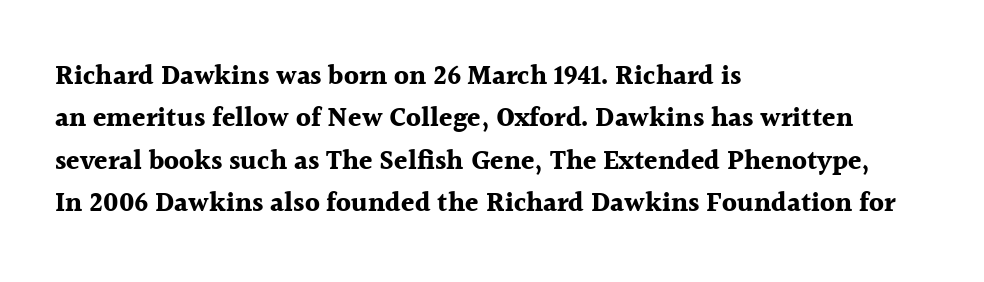
Q: Is the text bold? A: Yes.
Q: Is the text italic (slanted)? A: No, it is upright.
Q: Is the text underlined? A: No.
Q: How is the paragraph aligned? A: Left-aligned.
Q: Is the spacing between letters normal or unusually wide? A: Normal.
Q: Is the spacing between lines tight, normal or loose? A: Normal.
